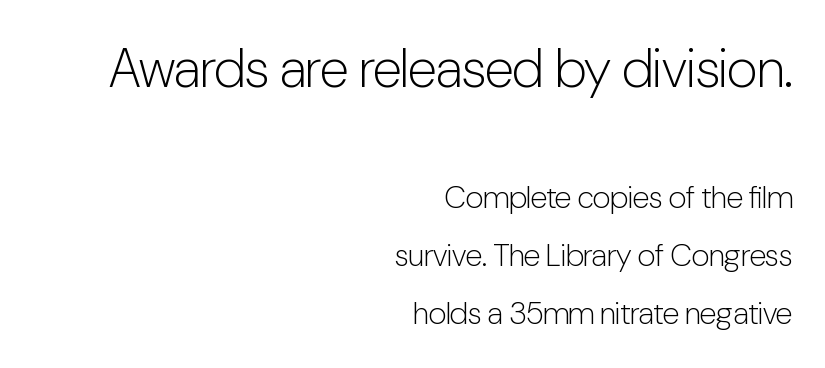
The glyphs in this specimen are sans serif. The paragraph shown leans on its right margin. The specimen reads as upright at a glance. Is this a heavy cut? Hardly; it is regular or lighter. How are the letters spaced? Ordinarily, with no added tracking.
